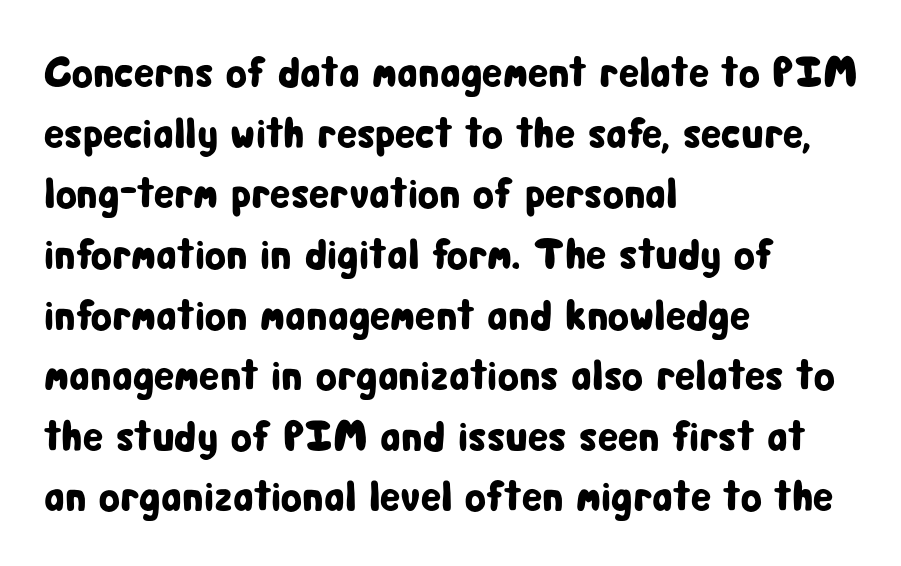
{"serif": "no", "italic": "no", "width": "condensed", "stroke_contrast": "low", "x_height": "medium", "monospaced": "no", "underline": "no", "align": "left", "line_spacing": "normal", "line_spacing_ratio": 1.41, "letter_spacing": "normal", "letter_spacing_em": 0.0, "glyph_px": 43}
